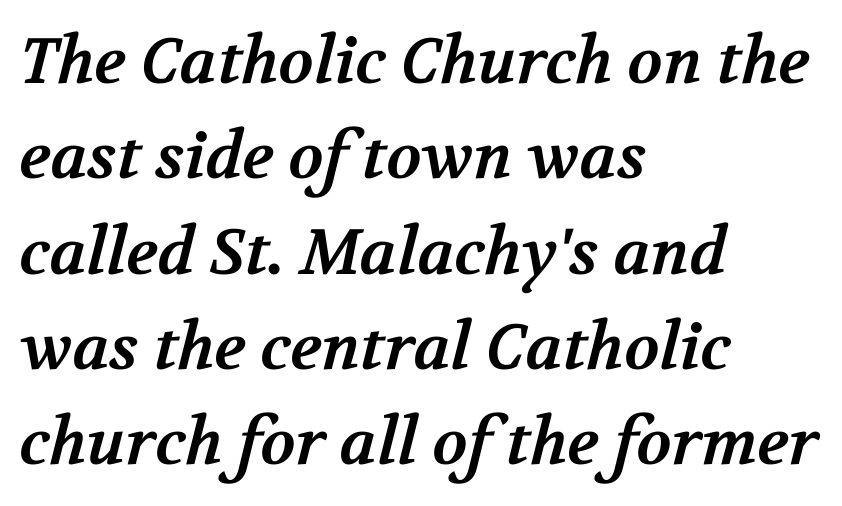
This sample has the flowing, uneven cadence of proportional lettering. Line spacing here is normal. The space directly below the letters is spotless. The tracking reads as untouched default to a designer's eye. Note: serifs present on the glyphs.
